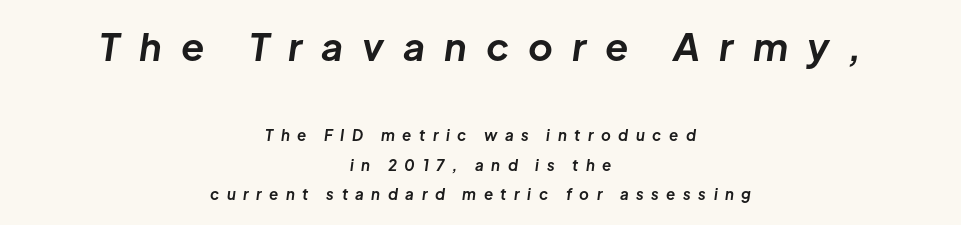
Whoever set this chose breathing room over compactness in the vertical rhythm. The passage shown leans; its letterforms are oblique. Varying glyph widths throughout — classic text-font behaviour. Heft: maximum for text — a bold. Which margin do the lines hug? Neither — every line sits in the middle. This layout puts the oversized block above and the modest block below.
